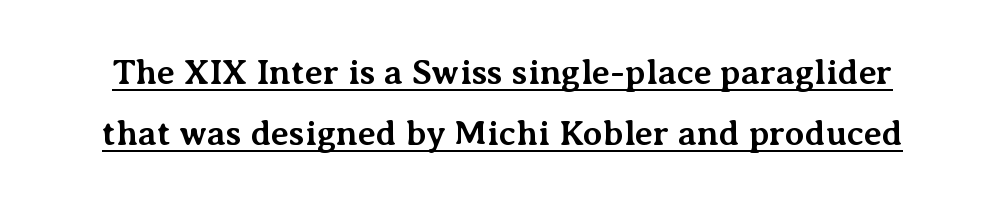
{"serif": "yes", "italic": "no", "bold": "yes", "weight": "bold", "width": "normal", "stroke_contrast": "medium", "x_height": "medium", "monospaced": "no", "underline": "yes", "line_spacing_ratio": 1.74, "letter_spacing": "normal", "letter_spacing_em": 0.0, "glyph_px": 35}
